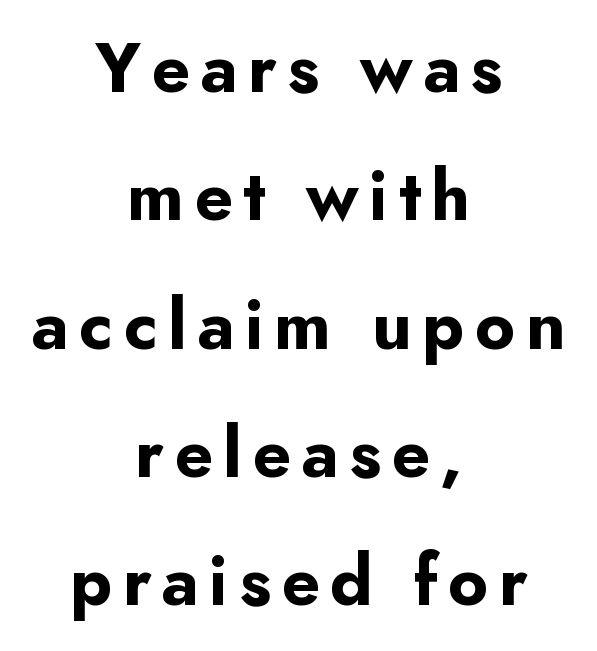
{"serif": "no", "italic": "no", "bold": "yes", "weight": "bold", "width": "normal", "stroke_contrast": "low", "x_height": "small", "monospaced": "no", "underline": "no", "align": "center", "line_spacing_ratio": 1.86, "glyph_px": 69}
